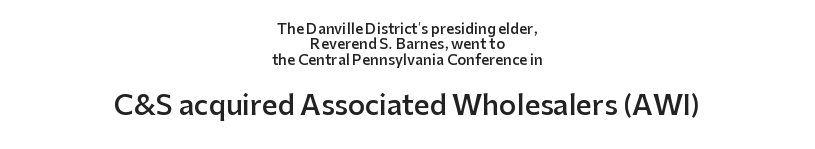
The glyphs have the mass of a demibold cut, below bold. Leading: reduced. Descenders are the only things crossing below the line. Default kerning and tracking; the words read as compact shapes.
